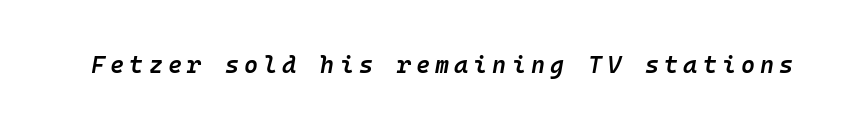
Q: Is the text bold? A: Semi-bold.
Q: Is the text italic (slanted)? A: Yes, it leans right by about 10 degrees.
Q: Is the text underlined? A: No.
Q: Is the spacing between letters normal or unusually wide? A: Unusually wide.
